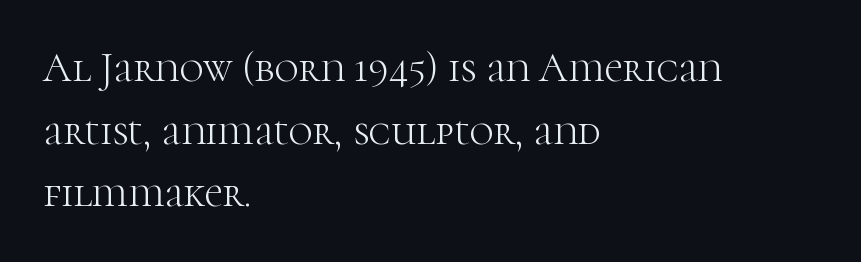
Is the stroke heavy? The answer is a plain regular-or-lighter. This rendering employs a face with finishing strokes, i.e., a serif. A roman cut, with each character standing at attention. You could not count columns in this text — the font is proportionally spaced. Every row of glyphs begins at an identical x-position on the left.
